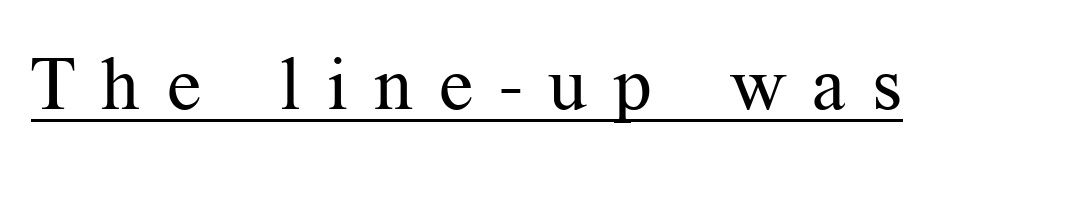
Q: Is the text bold? A: No.
Q: Is the text italic (slanted)? A: No, it is upright.
Q: Is the typeface a serif or a sans-serif typeface? A: Serif.
Q: Is the text underlined? A: Yes.
Q: Is the spacing between letters normal or unusually wide? A: Unusually wide.
Q: Width (condensed, normal, or wide)? A: Normal.
Q: Stroke contrast? A: Medium.
Q: x-height? A: Medium.
Q: Monospaced? A: No.
